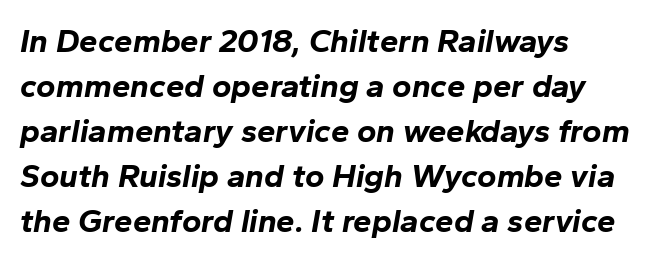
{"italic": "yes", "lean": "right", "slant_degrees": 10, "bold": "yes", "weight": "bold", "width": "normal", "stroke_contrast": "low", "x_height": "medium", "monospaced": "no", "underline": "no", "align": "left", "line_spacing": "normal", "line_spacing_ratio": 1.36, "letter_spacing": "normal", "letter_spacing_em": 0.0, "glyph_px": 33}
